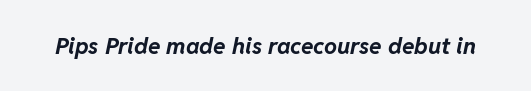
The image shows 23 px bold type, italic (leaning right); set normal letter spacing, not underlined.
